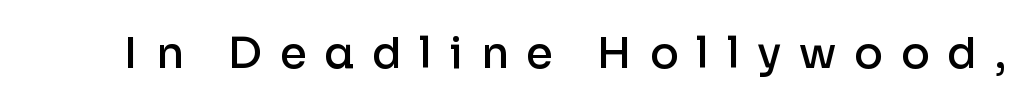
Q: Is the text bold? A: Semi-bold.
Q: Is the text italic (slanted)? A: No, it is upright.
Q: Is the typeface a serif or a sans-serif typeface? A: Sans-serif.
Q: Is the text underlined? A: No.
Q: Is the spacing between letters normal or unusually wide? A: Unusually wide.
Q: Width (condensed, normal, or wide)? A: Normal.
Q: Stroke contrast? A: Low.
Q: x-height? A: Medium.
Q: Monospaced? A: No.
